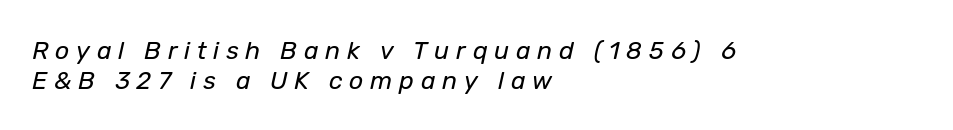
The letters are spread apart with noticeably loose tracking. This rendering uses left alignment, leaving the right contour irregular. A clean baseline with only descenders dipping below it. The characters are drawn with everyday or finer stroke widths. The specimen reads as italic at a glance.
